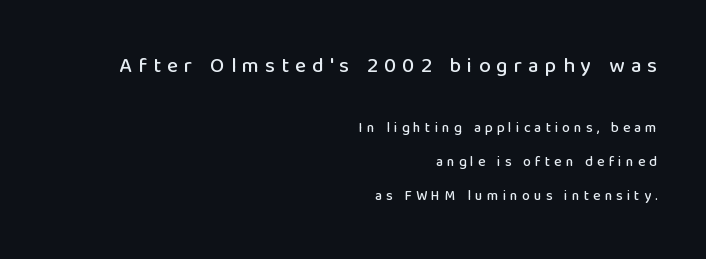
{"italic": "no", "underline": "no", "align": "right", "line_spacing": "loose", "line_spacing_ratio": 2.41, "letter_spacing": "wide", "letter_spacing_em": 0.29, "larger_block": "first", "size_ratio": 1.5, "glyph_px": 21}
